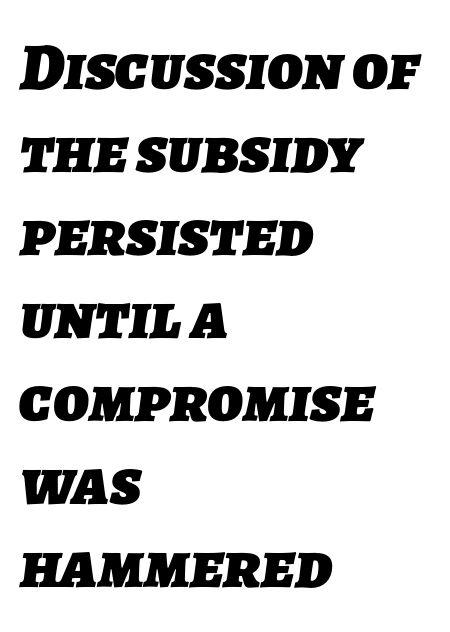
Q: Is the text bold? A: Yes.
Q: Is the typeface a serif or a sans-serif typeface? A: Sans-serif.
Q: Is the text underlined? A: No.
Q: How is the paragraph aligned? A: Left-aligned.
Q: Is the spacing between letters normal or unusually wide? A: Normal.
Q: Width (condensed, normal, or wide)? A: Normal.
Q: Stroke contrast? A: Low.
Q: x-height? A: Medium.
Q: Monospaced? A: No.
